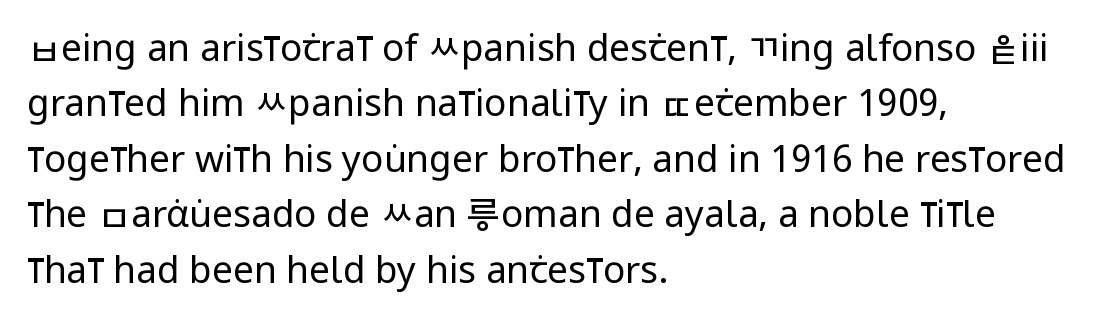
Q: Is the text bold? A: No.
Q: Is the text italic (slanted)? A: No, it is upright.
Q: Is the typeface a serif or a sans-serif typeface? A: Sans-serif.
Q: Is the text underlined? A: No.
Q: How is the paragraph aligned? A: Left-aligned.
Q: Is the spacing between letters normal or unusually wide? A: Normal.
Q: Is the spacing between lines tight, normal or loose? A: Normal.
Q: Width (condensed, normal, or wide)? A: Condensed.
Q: Stroke contrast? A: Low.
Q: x-height? A: Large.
Q: Monospaced? A: No.
